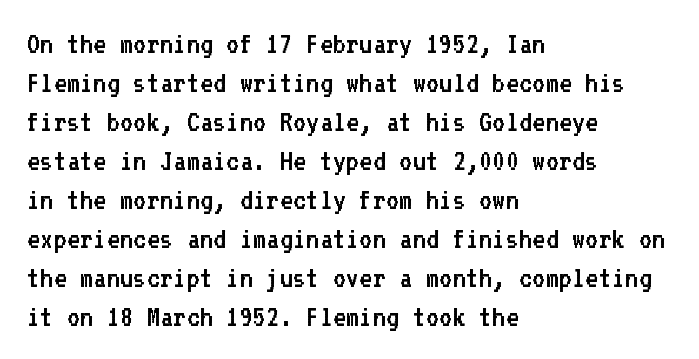
{"serif": "no", "italic": "no", "bold": "no", "weight": "regular", "width": "normal", "stroke_contrast": "low", "x_height": "medium", "monospaced": "yes", "underline": "no", "align": "left", "line_spacing_ratio": 1.22, "letter_spacing": "normal", "letter_spacing_em": 0.0, "glyph_px": 32}
